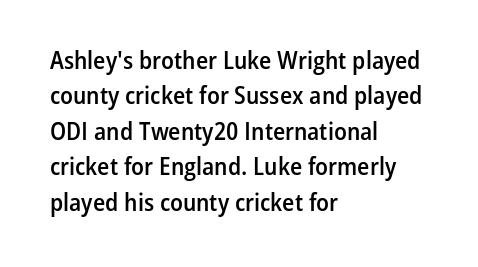
Every letter is mildly thick-stroked: semibold rather than bold. The passage is arranged the way most books set body copy — flush left. The axis of the letterforms is exactly vertical. The rendering uses a moderate line-height, typical for paragraphs.
